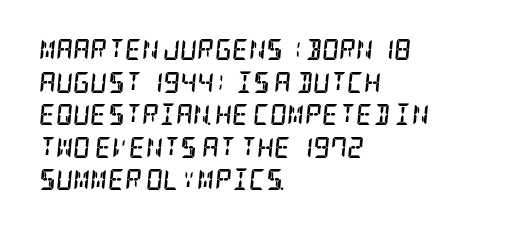
Is the letter spacing exaggerated? No — it looks like the ordinary default. Summary of vertical rhythm: regular, with standard interline spacing. A dark, heavy texture on the line: the type is bold. Only glyphs here, with clear space below each row. The rendering anchors every line to the left-hand side.
